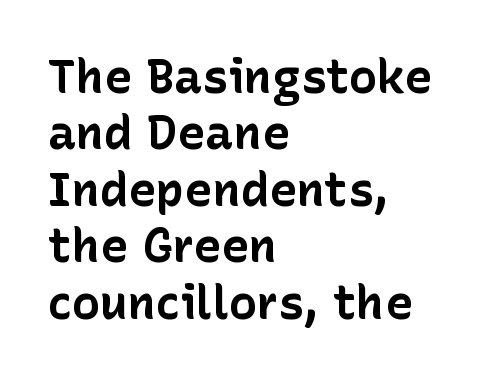
Q: Is the text bold? A: Yes.
Q: Is the text italic (slanted)? A: No, it is upright.
Q: Is the typeface a serif or a sans-serif typeface? A: Sans-serif.
Q: Is the text underlined? A: No.
Q: How is the paragraph aligned? A: Left-aligned.
Q: Is the spacing between letters normal or unusually wide? A: Normal.
Q: Width (condensed, normal, or wide)? A: Normal.
Q: Stroke contrast? A: Low.
Q: x-height? A: Medium.
Q: Monospaced? A: No.
